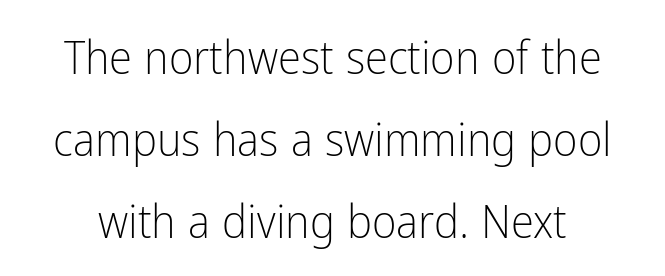
Q: Is the text bold? A: No.
Q: Is the text italic (slanted)? A: No, it is upright.
Q: Is the typeface a serif or a sans-serif typeface? A: Sans-serif.
Q: Is the text underlined? A: No.
Q: Is the spacing between letters normal or unusually wide? A: Normal.
Q: Width (condensed, normal, or wide)? A: Condensed.
Q: Stroke contrast? A: Low.
Q: x-height? A: Medium.
Q: Monospaced? A: No.
